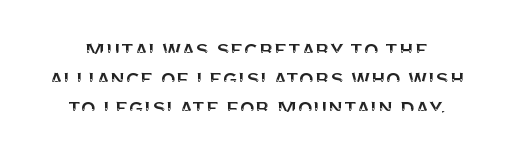
Q: Is the text italic (slanted)? A: No, it is upright.
Q: Is the text underlined? A: No.
Q: Is the spacing between letters normal or unusually wide? A: Normal.
